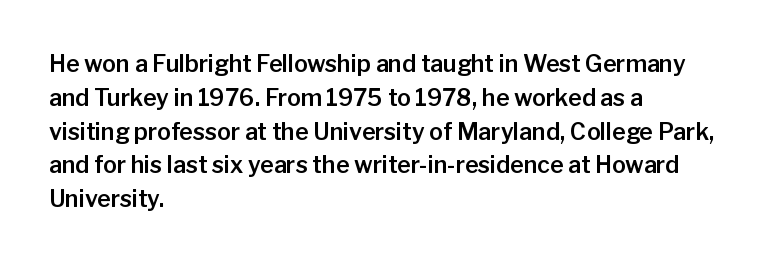
Q: Is the text italic (slanted)? A: No, it is upright.
Q: Is the text underlined? A: No.
Q: How is the paragraph aligned? A: Left-aligned.
Q: Is the spacing between letters normal or unusually wide? A: Normal.
Q: Is the spacing between lines tight, normal or loose? A: Normal.
